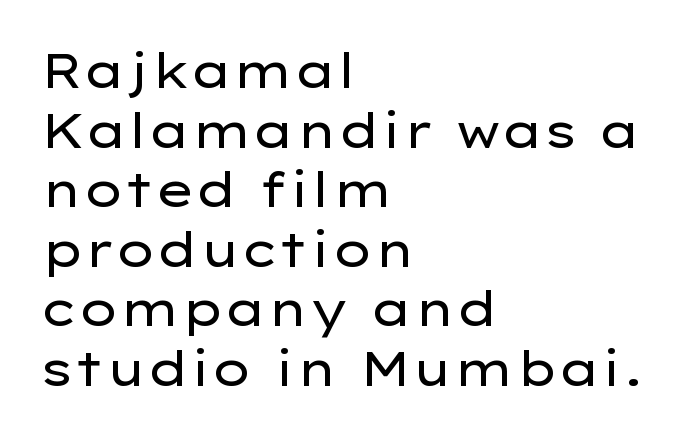
The image shows 48 px regular-weight, wide sans-serif type, upright; set left-aligned, line spacing 1.24x, normal letter spacing, not underlined; low stroke contrast and a medium x-height.
